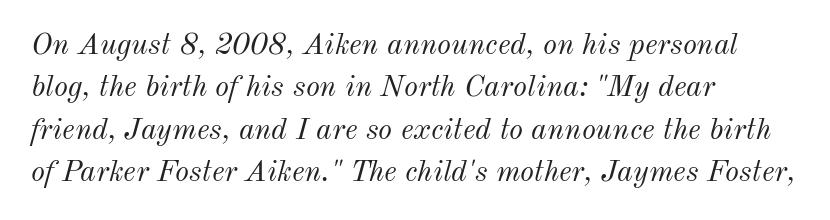
The image shows 30 px light type, italic (leaning right); set left-aligned, normal line spacing (1.41x), normal letter spacing, not underlined; medium stroke contrast and a small x-height.
